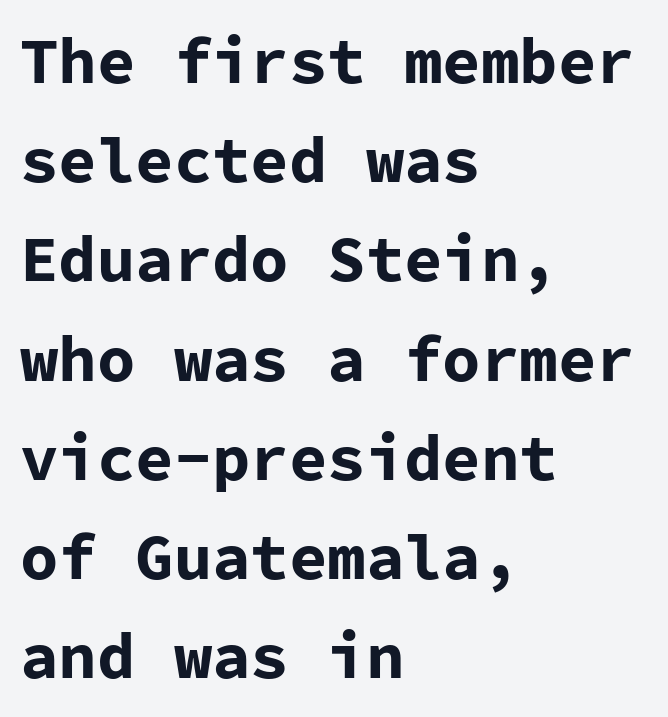
{"serif": "no", "italic": "no", "bold": "yes", "weight": "bold", "width": "normal", "stroke_contrast": "low", "x_height": "medium", "monospaced": "yes", "underline": "no", "align": "left", "line_spacing": "normal", "line_spacing_ratio": 1.55, "letter_spacing": "normal", "letter_spacing_em": 0.0, "glyph_px": 64}
